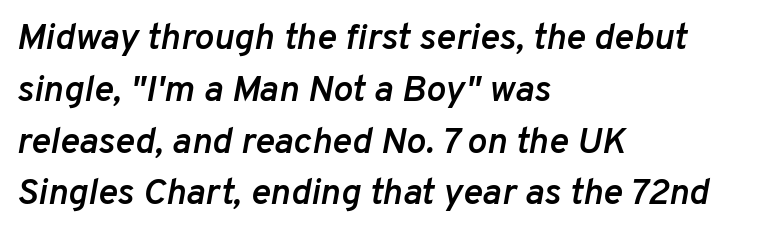
This sample uses an oblique cut, with every glyph tilted off the vertical. How would I describe the line gaps? Plain and ordinary. Only glyphs here, with clear space below each row. Short and long lines alike share a common starting point at left.
